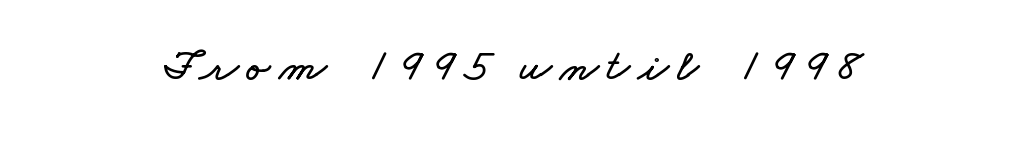
You could not count columns in this text — the font is proportionally spaced. The glyphs are unaccompanied by any horizontal stroke below them. The passage is arranged like a title page — every line centered.
